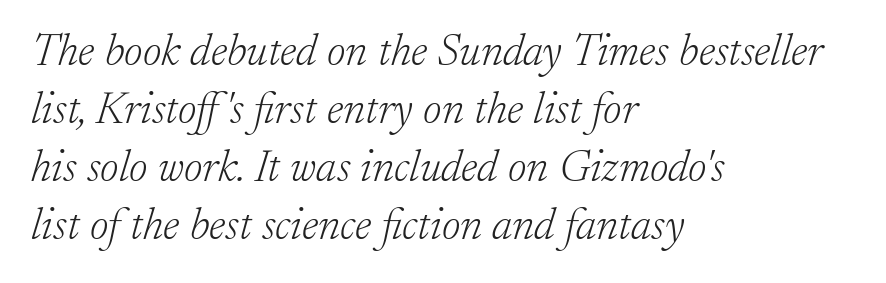
The image shows 45 px light serif type, italic (leaning right); set left-aligned, normal line spacing (1.29x), normal letter spacing, not underlined; low stroke contrast and a small x-height.
